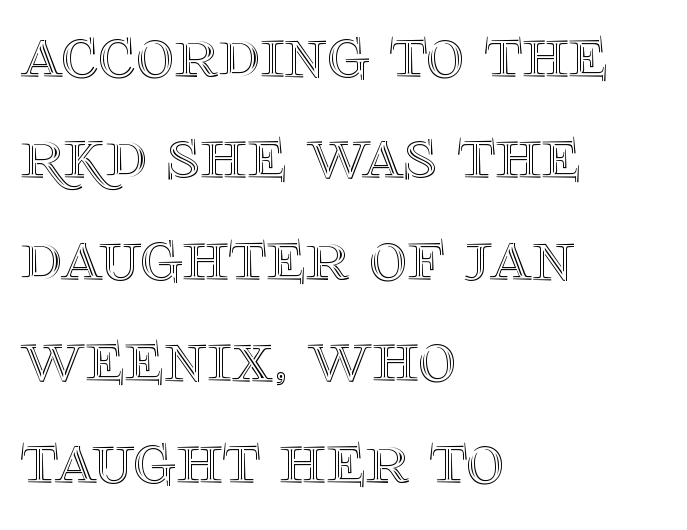
Q: Is the text italic (slanted)? A: No, it is upright.
Q: Is the text underlined? A: No.
Q: How is the paragraph aligned? A: Left-aligned.
Q: Is the spacing between letters normal or unusually wide? A: Normal.
Q: Is the spacing between lines tight, normal or loose? A: Normal.
Q: Width (condensed, normal, or wide)? A: Normal.
Q: x-height? A: Large.
Q: Monospaced? A: No.
